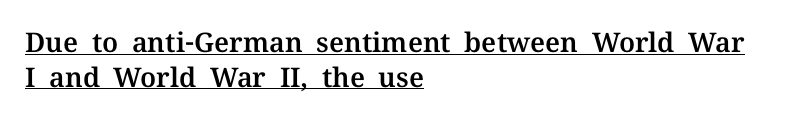
Every stem runs plumb, perpendicular to the baseline. What decoration does the sample have? An underline. Notice how descenders clear the ascenders below comfortably — that's standard leading. These lines stack with their left ends in a neat column. Honestly, the letter spacing is just normal — you wouldn't notice it.
